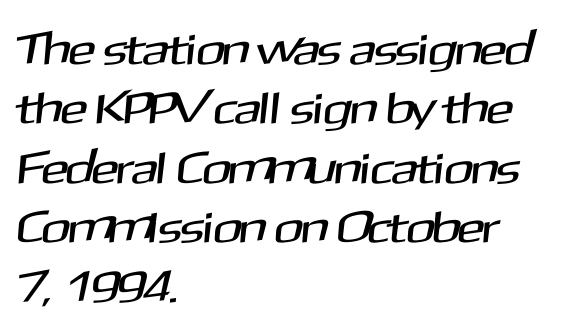
{"serif": "no", "width": "normal", "stroke_contrast": "medium", "x_height": "medium", "monospaced": "no", "underline": "no", "align": "left", "line_spacing": "normal", "line_spacing_ratio": 1.32, "letter_spacing": "normal", "letter_spacing_em": 0.0, "glyph_px": 45}
